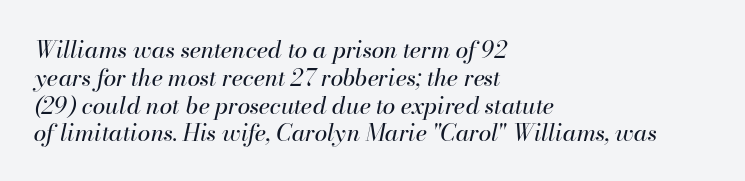
{"italic": "yes", "lean": "right", "slant_degrees": 13, "bold": "no", "underline": "no", "align": "left", "line_spacing_ratio": 1.21, "letter_spacing": "normal", "letter_spacing_em": 0.0, "glyph_px": 23}
